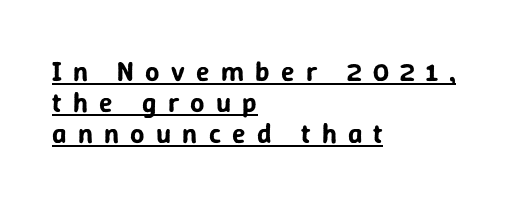
{"serif": "no", "italic": "no", "width": "normal", "stroke_contrast": "low", "x_height": "medium", "monospaced": "no", "underline": "yes", "align": "left", "line_spacing": "tight", "line_spacing_ratio": 1.11, "letter_spacing": "wide", "letter_spacing_em": 0.4, "glyph_px": 28}
